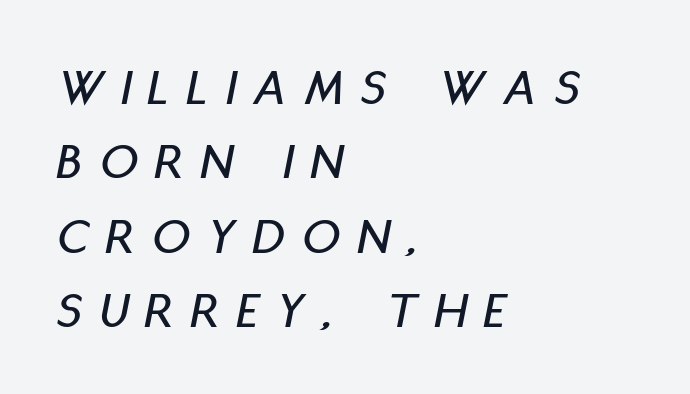
Interline gaps are of average width in this sample. Caption: expanded tracking, letters set apart. This rendering features lettering with no underline. Observe the lean: these are italic letterforms.
